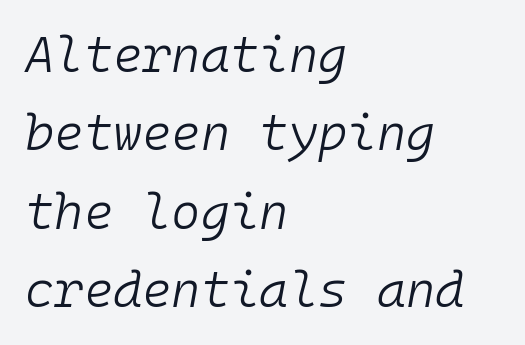
Is there much room between lines? A standard amount, neither cramped nor airy. The face used here has a pronounced slope to its letters. Do the characters align in a grid? Yes, the font is monospaced. Stem width sits at or under what a default text font uses. No extra tracking has been applied to these lines. The paragraph shown leans on its left margin.
